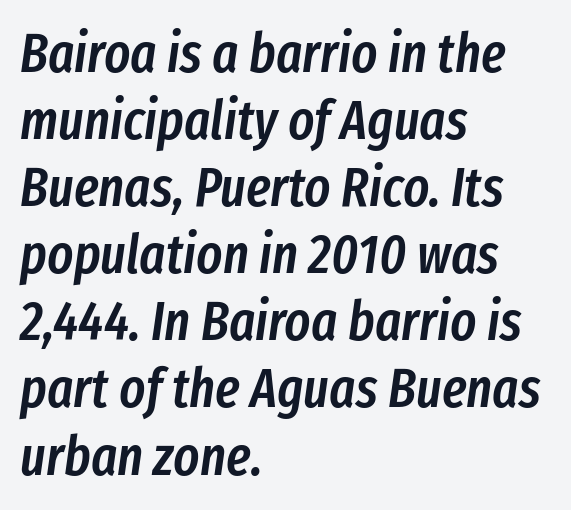
{"italic": "yes", "lean": "right", "slant_degrees": 8, "bold": "semi", "weight": "semibold", "width": "condensed", "stroke_contrast": "low", "x_height": "medium", "monospaced": "no", "underline": "no", "align": "left", "line_spacing_ratio": 1.22, "letter_spacing": "normal", "letter_spacing_em": 0.0, "glyph_px": 55}
